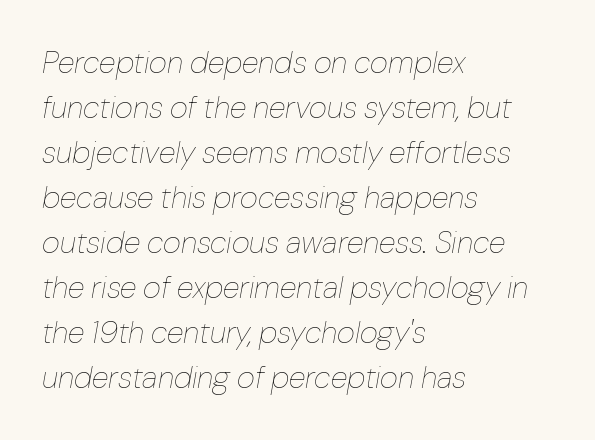
Q: Is the text bold? A: No.
Q: Is the text italic (slanted)? A: Yes, it leans right by about 10 degrees.
Q: Is the text underlined? A: No.
Q: How is the paragraph aligned? A: Left-aligned.
Q: Is the spacing between letters normal or unusually wide? A: Normal.
Q: Is the spacing between lines tight, normal or loose? A: Normal.
Q: Width (condensed, normal, or wide)? A: Normal.
Q: Stroke contrast? A: Low.
Q: x-height? A: Medium.
Q: Monospaced? A: No.
